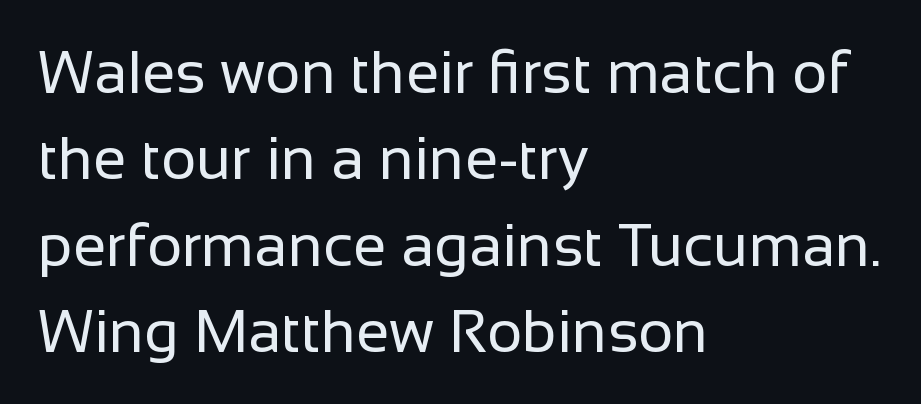
Q: Is the text bold? A: No.
Q: Is the text italic (slanted)? A: No, it is upright.
Q: Is the typeface a serif or a sans-serif typeface? A: Sans-serif.
Q: Is the text underlined? A: No.
Q: How is the paragraph aligned? A: Left-aligned.
Q: Is the spacing between letters normal or unusually wide? A: Normal.
Q: Is the spacing between lines tight, normal or loose? A: Normal.
Q: Width (condensed, normal, or wide)? A: Normal.
Q: Stroke contrast? A: Low.
Q: x-height? A: Medium.
Q: Monospaced? A: No.
